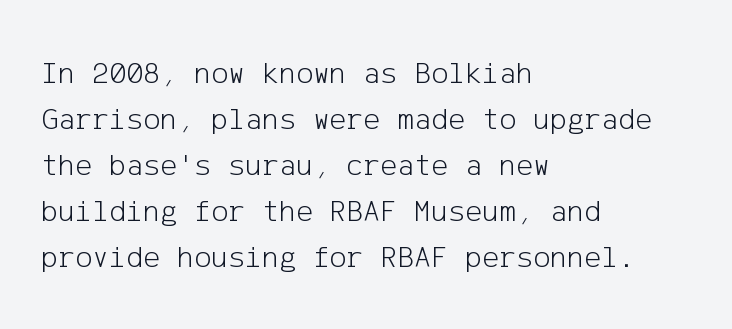
Stroke thickness stays within the range of a standard reading face or lighter. Every row of glyphs begins at an identical x-position on the left. The rows are spaced the way most documents space them. The gaps between neighbouring characters are ordinary and unremarkable.
